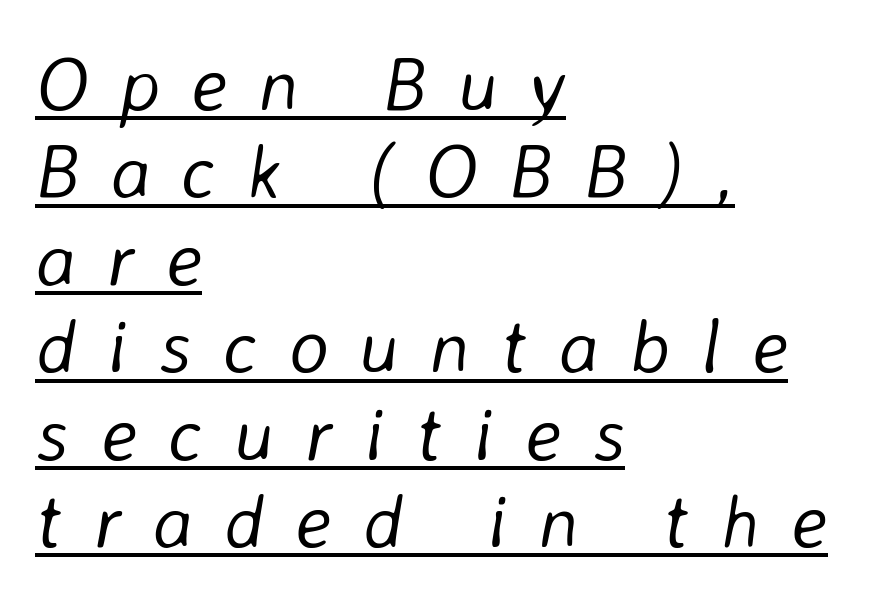
Q: Is the text bold? A: No.
Q: Is the text italic (slanted)? A: Yes, it leans right by about 8 degrees.
Q: Is the text underlined? A: Yes.
Q: How is the paragraph aligned? A: Left-aligned.
Q: Is the spacing between letters normal or unusually wide? A: Unusually wide.
Q: Is the spacing between lines tight, normal or loose? A: Tight.
Q: Width (condensed, normal, or wide)? A: Normal.
Q: Stroke contrast? A: Low.
Q: x-height? A: Medium.
Q: Monospaced? A: No.
